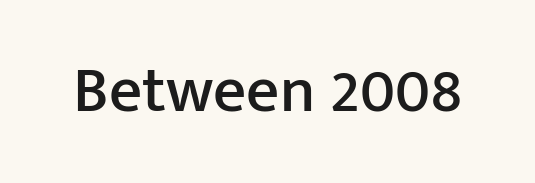
{"serif": "no", "italic": "no", "width": "normal", "stroke_contrast": "low", "x_height": "medium", "monospaced": "no", "underline": "no", "letter_spacing": "normal", "letter_spacing_em": 0.0, "glyph_px": 65}
